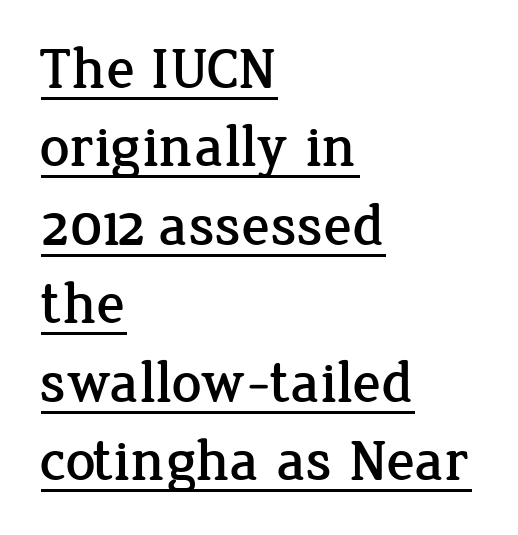
A student would call this left alignment; a typographer would say flush left, rag right. This sample keeps an unexceptional amount of space between lines. Honestly, the letter spacing is just normal — you wouldn't notice it. Notice how the stems are strictly vertical — no italics here. The letters carry serifs — small finishing strokes at the ends of their stems.
